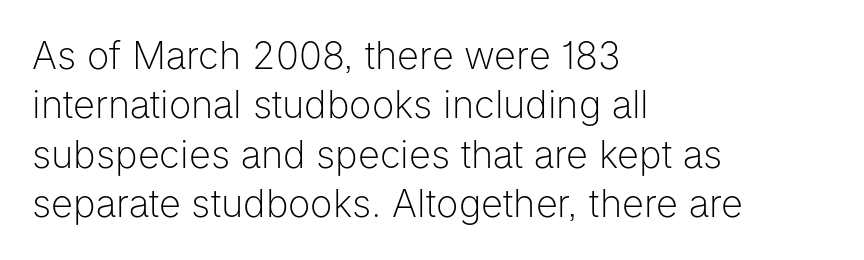
The vertical gap from one line to the next is medium. This reads as an unemphasized weight, regular at the heaviest. Is this a fixed-width face? No — the glyphs have proportional, varying widths. These lines keep a tight, regular rhythm from letter to letter. Does the type have serifs? No, each stem ends abruptly.
